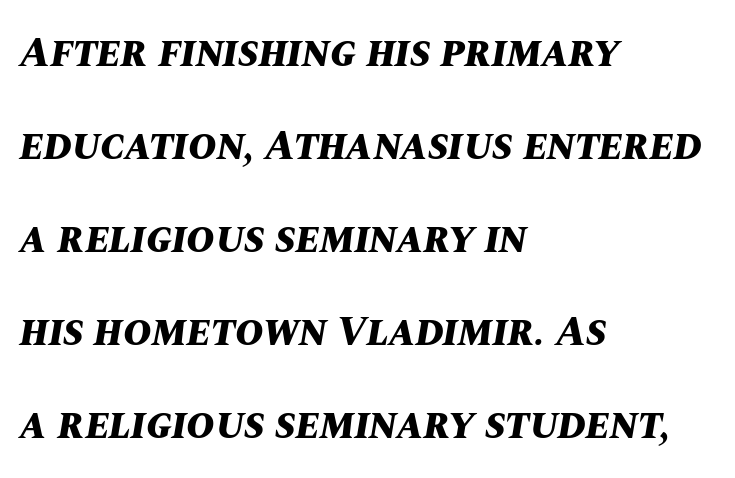
Q: Is the text bold? A: Yes.
Q: Is the text italic (slanted)? A: Yes, it leans right by about 10 degrees.
Q: Is the text underlined? A: No.
Q: How is the paragraph aligned? A: Left-aligned.
Q: Is the spacing between letters normal or unusually wide? A: Normal.
Q: Is the spacing between lines tight, normal or loose? A: Loose.
Q: Width (condensed, normal, or wide)? A: Normal.
Q: Stroke contrast? A: Medium.
Q: x-height? A: Large.
Q: Monospaced? A: No.
